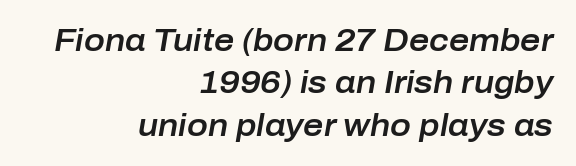
This sample uses plain, unmodified letter spacing. Leftover space on each line is placed entirely before the opening word. Rendered with sloped, italic letterforms. Summary of vertical rhythm: regular, with standard interline spacing. Beneath every word, the page is bare.
